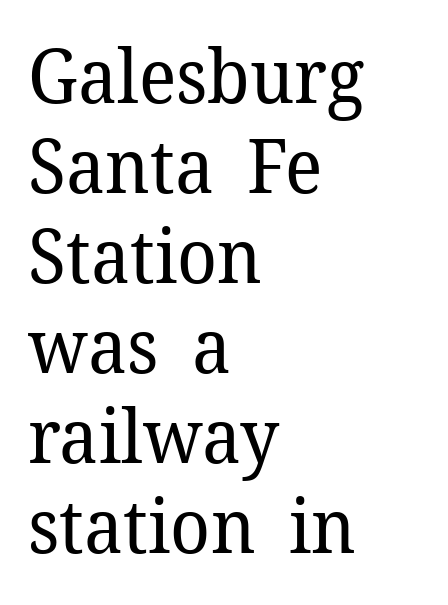
{"serif": "yes", "italic": "no", "bold": "no", "weight": "regular", "width": "normal", "stroke_contrast": "low", "x_height": "medium", "monospaced": "no", "underline": "no", "align": "left", "line_spacing_ratio": 1.2, "letter_spacing": "normal", "letter_spacing_em": 0.0, "glyph_px": 75}
